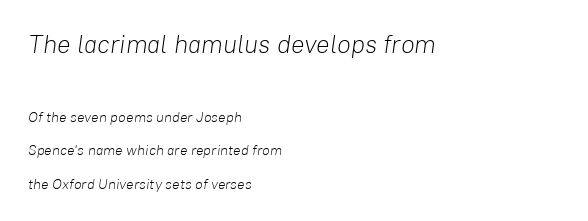
The image shows 25 px text type, italic (leaning right); set left-aligned, loose line spacing (2.39x), normal letter spacing, not underlined; the first (top) block is 1.79x larger.
